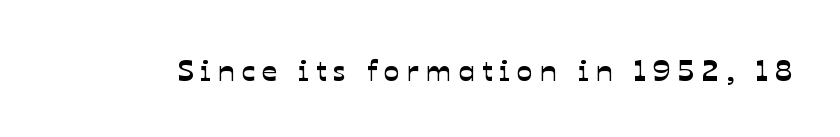
{"serif": "no", "width": "normal", "stroke_contrast": "low", "x_height": "medium", "monospaced": "no", "underline": "no", "letter_spacing": "wide", "letter_spacing_em": 0.23, "glyph_px": 30}
